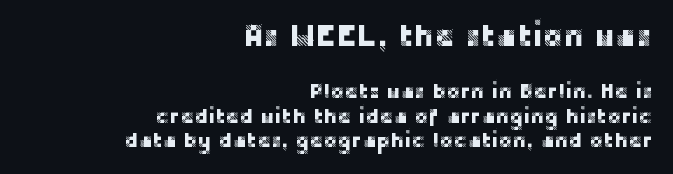
The image shows 31 px sans-serif type, upright; set right-aligned, tight line spacing (1.15x), normal letter spacing, not underlined; the first (top) block is 1.48x larger; low stroke contrast and a large x-height.
